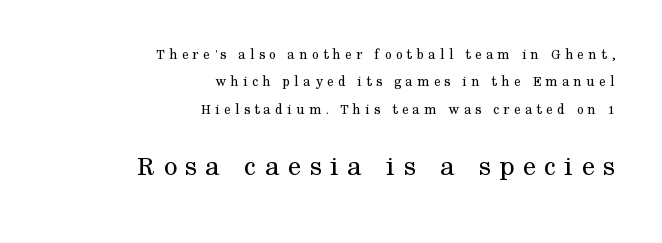
Q: Is the text bold? A: No.
Q: Is the text italic (slanted)? A: No, it is upright.
Q: Is the typeface a serif or a sans-serif typeface? A: Serif.
Q: Is the text underlined? A: No.
Q: How is the paragraph aligned? A: Right-aligned.
Q: Is the spacing between letters normal or unusually wide? A: Unusually wide.
Q: Which block of text is set in a larger size, the first (top) or the second (bottom)? A: The second (bottom) one.
Q: Width (condensed, normal, or wide)? A: Normal.
Q: Stroke contrast? A: Medium.
Q: x-height? A: Medium.
Q: Monospaced? A: No.
